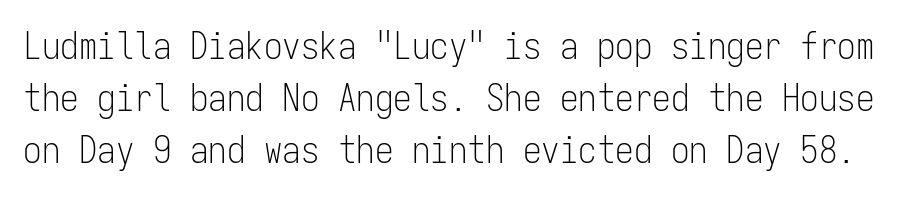
{"serif": "no", "italic": "no", "bold": "no", "weight": "light", "width": "condensed", "stroke_contrast": "low", "x_height": "medium", "monospaced": "yes", "underline": "no", "line_spacing": "normal", "line_spacing_ratio": 1.4, "letter_spacing": "normal", "letter_spacing_em": 0.0, "glyph_px": 37}
